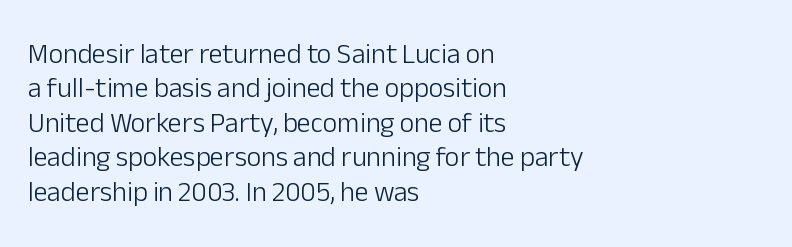
Q: Is the text bold? A: No.
Q: Is the text italic (slanted)? A: No, it is upright.
Q: Is the typeface a serif or a sans-serif typeface? A: Sans-serif.
Q: Is the text underlined? A: No.
Q: How is the paragraph aligned? A: Left-aligned.
Q: Is the spacing between letters normal or unusually wide? A: Normal.
Q: Width (condensed, normal, or wide)? A: Normal.
Q: Stroke contrast? A: Low.
Q: x-height? A: Medium.
Q: Monospaced? A: No.
